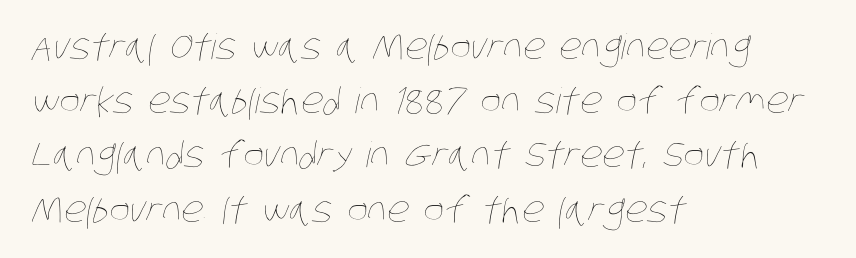
{"bold": "no", "weight": "thin", "width": "condensed", "stroke_contrast": "low", "x_height": "large", "monospaced": "no", "underline": "no", "align": "left", "line_spacing": "normal", "line_spacing_ratio": 1.55, "letter_spacing": "normal", "letter_spacing_em": 0.0, "glyph_px": 35}
